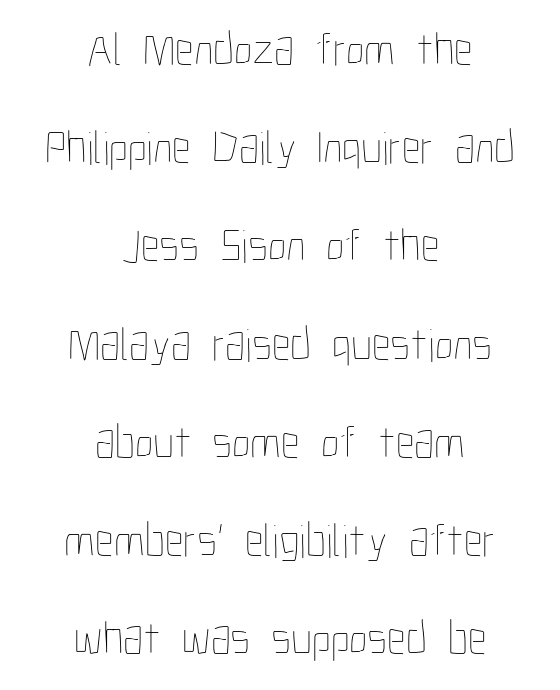
The image shows 47 px thin, condensed type, upright; set centered, loose line spacing (2.09x), normal letter spacing, not underlined; low stroke contrast and a medium x-height.
